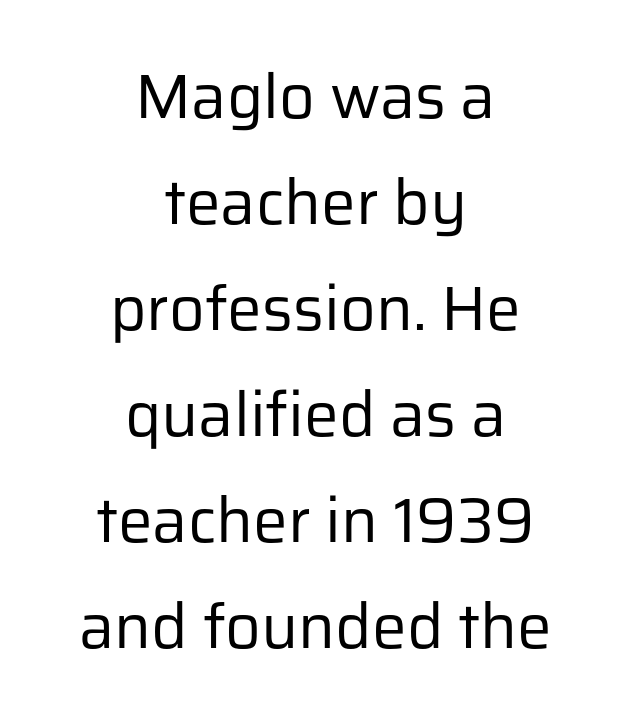
{"serif": "no", "italic": "no", "bold": "no", "weight": "regular", "width": "normal", "stroke_contrast": "low", "x_height": "medium", "monospaced": "no", "underline": "no", "align": "center", "line_spacing_ratio": 1.71, "letter_spacing": "normal", "letter_spacing_em": 0.0, "glyph_px": 62}
